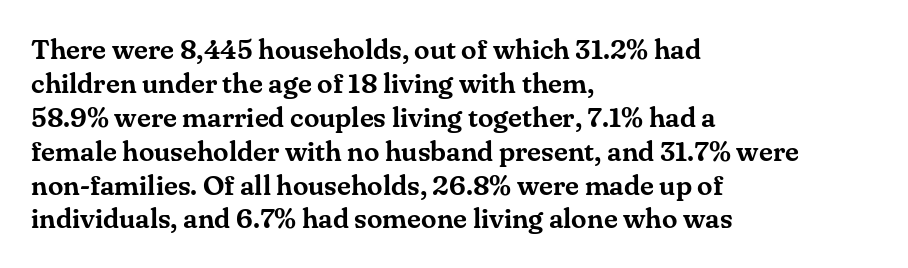
{"serif": "yes", "italic": "no", "width": "normal", "stroke_contrast": "medium", "x_height": "small", "monospaced": "no", "underline": "no", "align": "left", "line_spacing_ratio": 1.21, "letter_spacing": "normal", "letter_spacing_em": 0.0, "glyph_px": 28}
